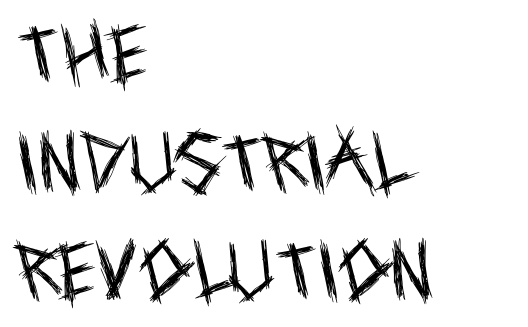
{"serif": "no", "italic": "no", "bold": "no", "weight": "regular", "width": "condensed", "x_height": "large", "monospaced": "no", "underline": "no", "align": "left", "line_spacing": "normal", "line_spacing_ratio": 1.67, "letter_spacing": "normal", "letter_spacing_em": 0.0, "glyph_px": 65}
